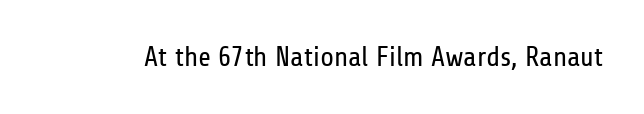
These lines are composed in type without serifs. Type without underlining. The letters advance in unequal steps, a hallmark of proportional type. Words appear dense and cohesive because spacing is normal.
